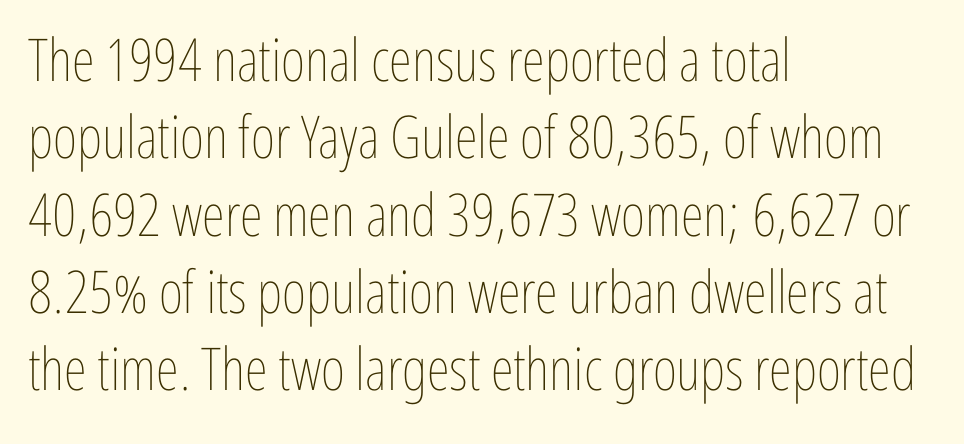
Q: Is the text bold? A: No.
Q: Is the text italic (slanted)? A: No, it is upright.
Q: Is the text underlined? A: No.
Q: How is the paragraph aligned? A: Left-aligned.
Q: Is the spacing between letters normal or unusually wide? A: Normal.
Q: Is the spacing between lines tight, normal or loose? A: Normal.
Q: Width (condensed, normal, or wide)? A: Condensed.
Q: Stroke contrast? A: Low.
Q: x-height? A: Medium.
Q: Monospaced? A: No.
